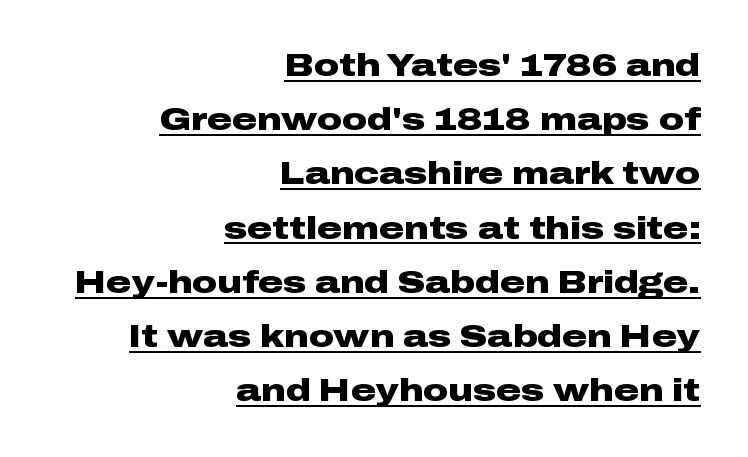
Chunky letters — that's bold for sure. This sample uses plain, unmodified letter spacing. In designer terms, the underline attribute is active on this setting. Check where the strokes stop: nothing finishes them off — pure sans.
